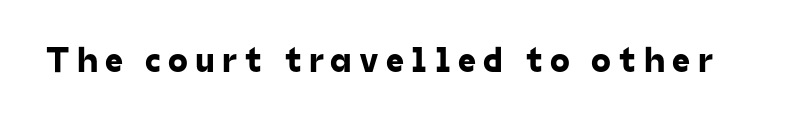
Q: Is the typeface a serif or a sans-serif typeface? A: Sans-serif.
Q: Is the text underlined? A: No.
Q: Is the spacing between letters normal or unusually wide? A: Unusually wide.
Q: Width (condensed, normal, or wide)? A: Normal.
Q: Stroke contrast? A: Low.
Q: x-height? A: Medium.
Q: Monospaced? A: No.
